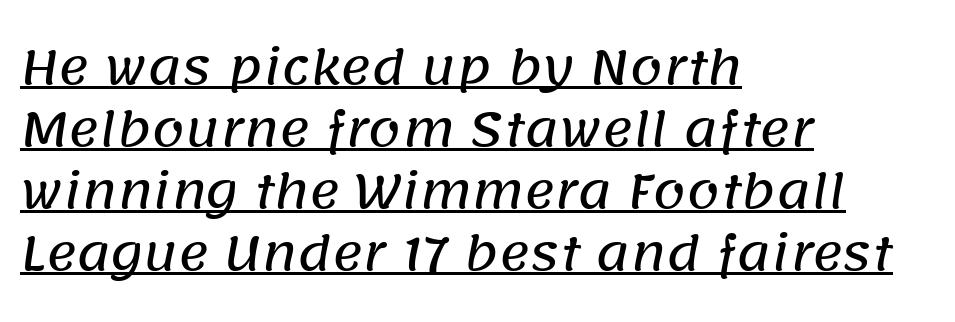
Q: Is the typeface a serif or a sans-serif typeface? A: Sans-serif.
Q: Is the text underlined? A: Yes.
Q: How is the paragraph aligned? A: Left-aligned.
Q: Is the spacing between letters normal or unusually wide? A: Normal.
Q: Is the spacing between lines tight, normal or loose? A: Normal.
Q: Width (condensed, normal, or wide)? A: Normal.
Q: Stroke contrast? A: Low.
Q: x-height? A: Large.
Q: Monospaced? A: No.
